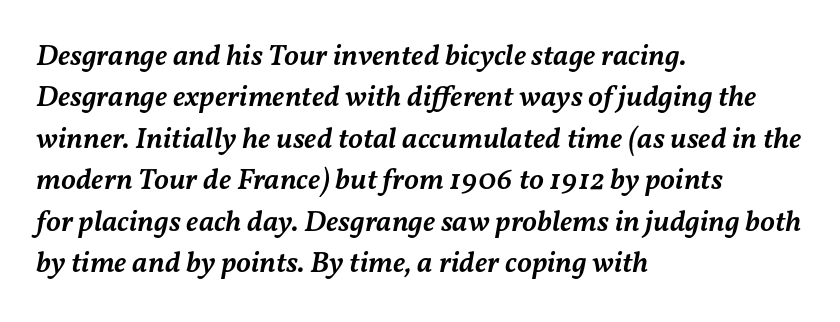
In terms of leading, this rendering sits right in the middle. The paragraph shown leans on its left margin. The letters are semibold — heavier than regular but short of a full bold. Would a proofreader flag this as italicized? Yes.
